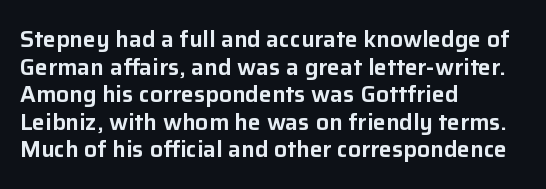
The image shows 23 px text type, upright; set left-aligned, line spacing 1.2x, normal letter spacing, not underlined.
